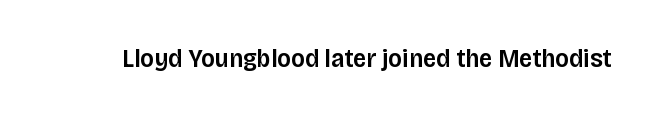
Q: Is the text bold? A: Semi-bold.
Q: Is the text italic (slanted)? A: No, it is upright.
Q: Is the text underlined? A: No.
Q: Is the spacing between letters normal or unusually wide? A: Normal.
